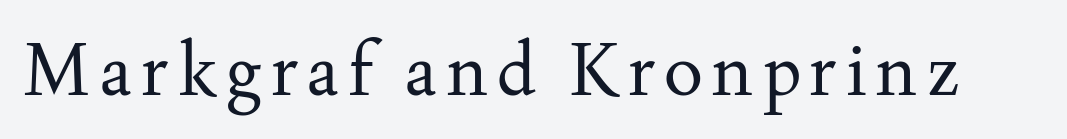
Type without underlining. Little horizontal feet cap the strokes, marking this as serif type. A roman cut, with each character standing at attention. The letters advance in unequal steps, a hallmark of proportional type. Stems here are at most as thick as an everyday book face.
